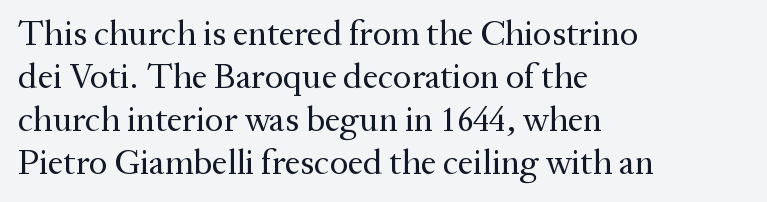
The image shows 35 px regular-weight serif type, upright; set left-aligned, line spacing 1.23x, normal letter spacing, not underlined; medium stroke contrast and a medium x-height.
